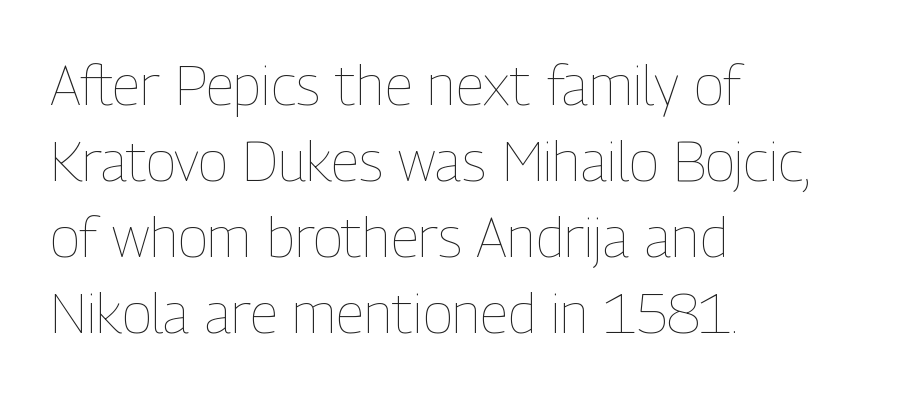
The image shows 56 px thin, condensed type, upright; set left-aligned, normal line spacing (1.36x), normal letter spacing, not underlined; low stroke contrast and a medium x-height.
